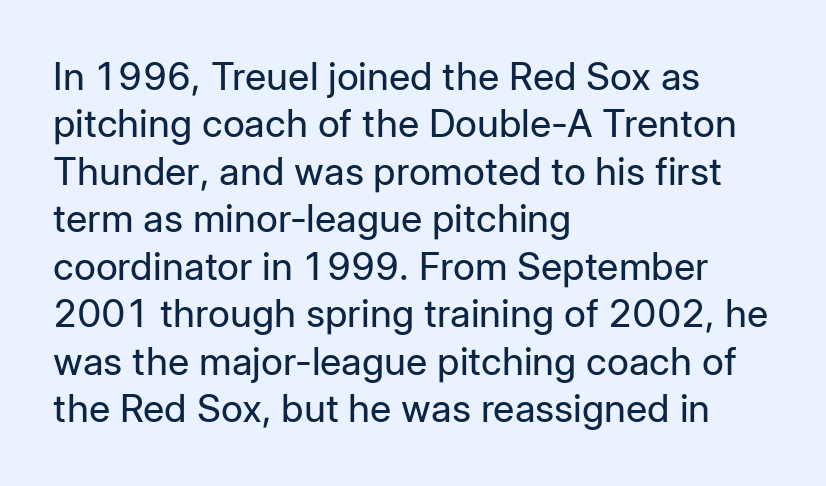
The image shows 38 px regular-weight sans-serif type, upright; set left-aligned, normal line spacing (1.25x), normal letter spacing, not underlined; low stroke contrast and a medium x-height.
